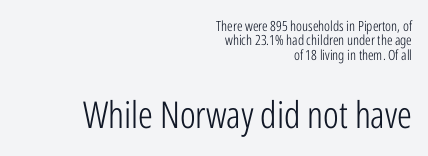
Anything drawn beneath the words? Only blank space. The tracking reads as untouched default to a designer's eye. The space between consecutive lines is stingy. Proportional: the letters do not fall into vertical columns. The letters stand upright; this is a roman face. The emphasis by scale lands on block number two, below.
